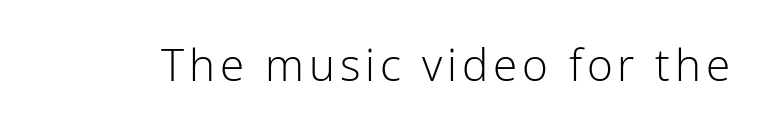
The image shows 44 px light sans-serif type, upright; set not underlined; low stroke contrast and a medium x-height.
